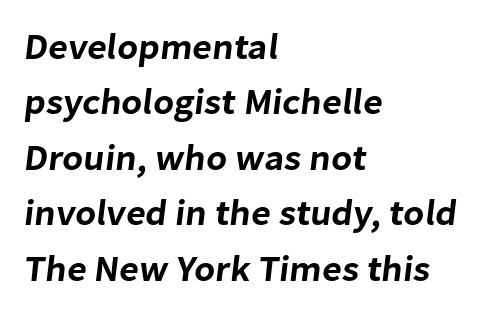
{"serif": "no", "width": "normal", "stroke_contrast": "low", "x_height": "medium", "monospaced": "no", "underline": "no", "align": "left", "line_spacing": "normal", "line_spacing_ratio": 1.54, "letter_spacing": "normal", "letter_spacing_em": 0.0, "glyph_px": 36}
